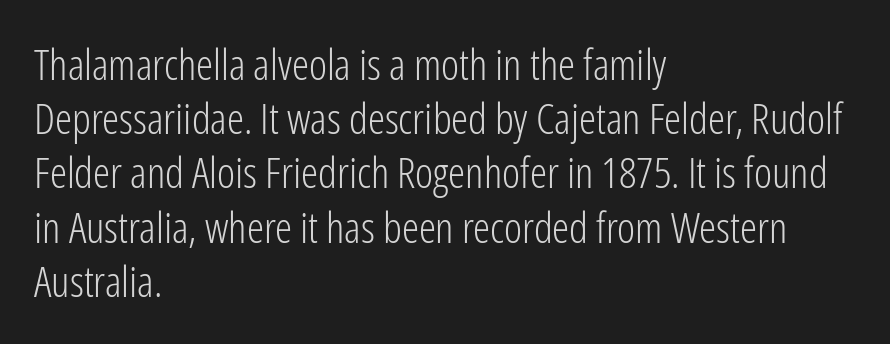
Designer's note — italics off, roman on. The text block is weighted toward the left margin, trailing off unevenly rightward. Think of a printed novel: that variable character pitch is what you see here. This rendering employs a face without finishing strokes, i.e., a sans-serif.
